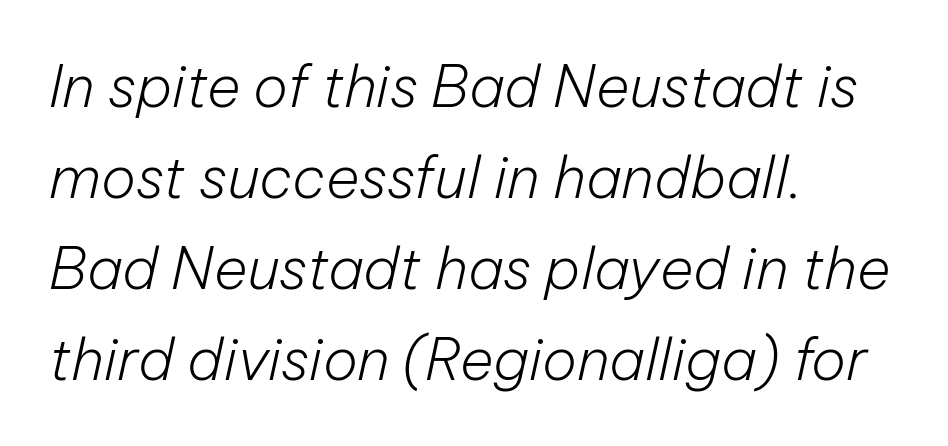
The image shows 58 px light type, italic (leaning right); set left-aligned, normal line spacing (1.57x), normal letter spacing, not underlined; low stroke contrast and a medium x-height.
